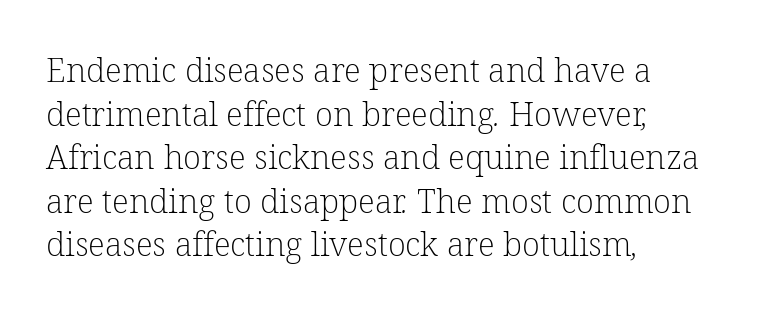
The image shows 33 px light serif type; set left-aligned, normal line spacing (1.32x), normal letter spacing, not underlined; low stroke contrast and a medium x-height.
